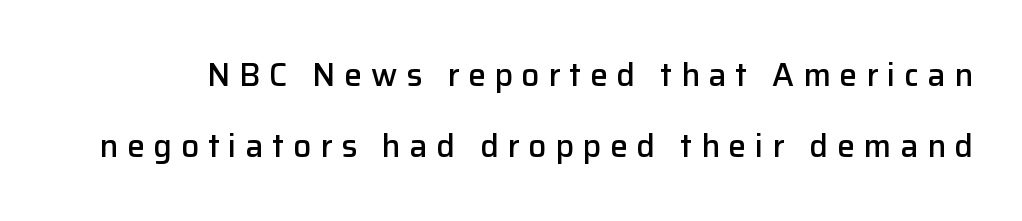
Q: Is the text bold? A: Semi-bold.
Q: Is the text italic (slanted)? A: No, it is upright.
Q: Is the typeface a serif or a sans-serif typeface? A: Sans-serif.
Q: Is the text underlined? A: No.
Q: Is the spacing between letters normal or unusually wide? A: Unusually wide.
Q: Is the spacing between lines tight, normal or loose? A: Loose.
Q: Width (condensed, normal, or wide)? A: Normal.
Q: Stroke contrast? A: Low.
Q: x-height? A: Medium.
Q: Monospaced? A: No.
